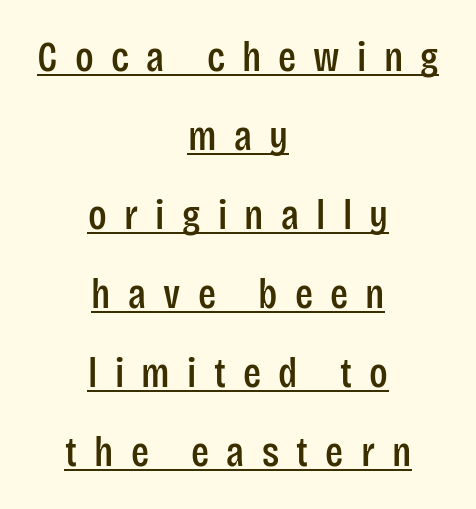
{"serif": "no", "italic": "no", "width": "condensed", "stroke_contrast": "low", "x_height": "large", "monospaced": "no", "underline": "yes", "align": "center", "line_spacing_ratio": 1.88, "letter_spacing": "wide", "letter_spacing_em": 0.41, "glyph_px": 42}
